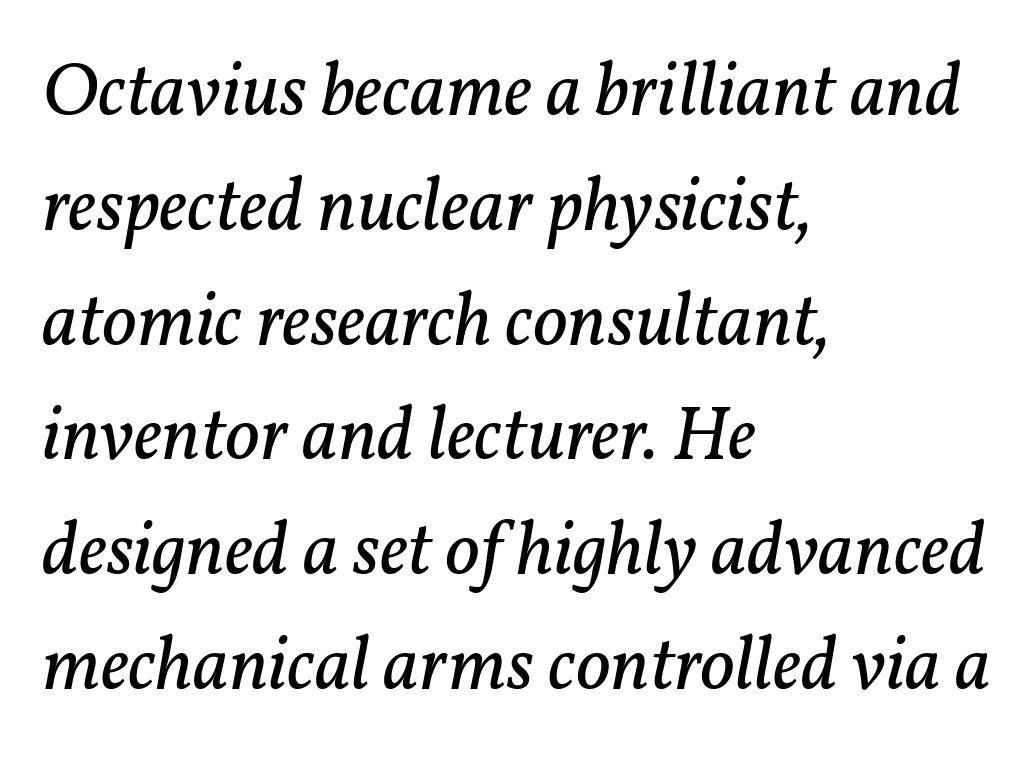
Q: Is the text bold? A: No.
Q: Is the text italic (slanted)? A: Yes, it leans right by about 11 degrees.
Q: Is the typeface a serif or a sans-serif typeface? A: Serif.
Q: Is the text underlined? A: No.
Q: How is the paragraph aligned? A: Left-aligned.
Q: Is the spacing between letters normal or unusually wide? A: Normal.
Q: Is the spacing between lines tight, normal or loose? A: Normal.
Q: Width (condensed, normal, or wide)? A: Normal.
Q: Stroke contrast? A: Low.
Q: x-height? A: Medium.
Q: Monospaced? A: No.
